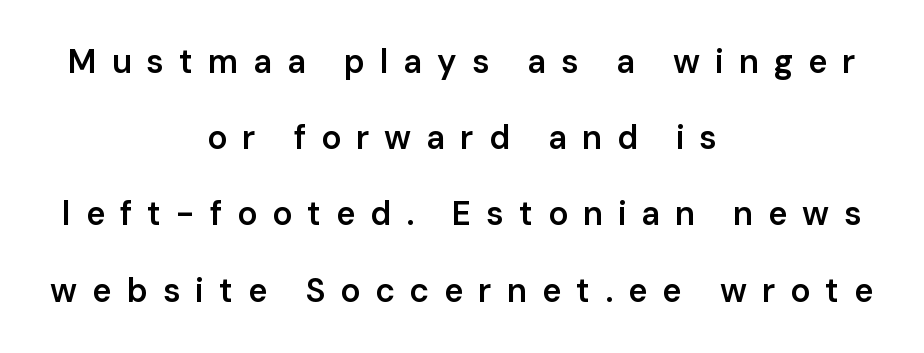
The image shows 33 px semibold sans-serif type, upright; set centered, loose line spacing (2.31x), unusually wide letter spacing (+0.45 em), not underlined; low stroke contrast and a medium x-height.
